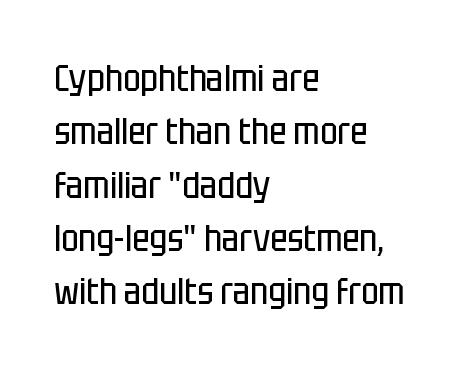
{"serif": "no", "italic": "no", "bold": "no", "weight": "regular", "width": "condensed", "stroke_contrast": "low", "x_height": "large", "monospaced": "no", "underline": "no", "align": "left", "line_spacing": "normal", "line_spacing_ratio": 1.44, "letter_spacing": "normal", "letter_spacing_em": 0.0, "glyph_px": 37}
